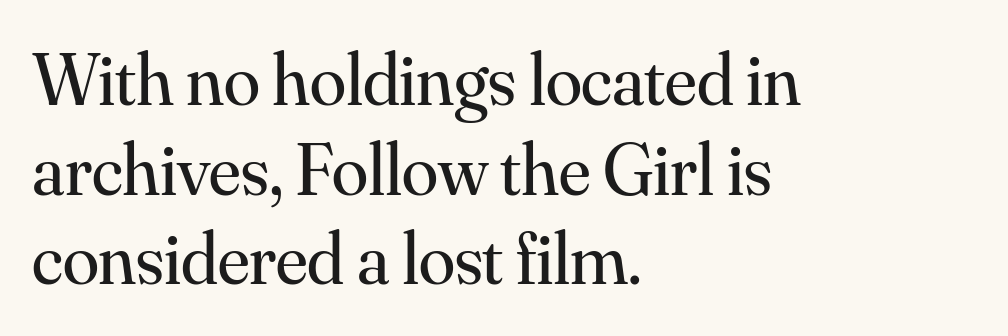
Each letter's strokes conclude with small projecting serifs. Compared with a centered layout, this one pins lines to the left instead. Note the varied advance widths — an 'i' is clearly narrower than an 'm'. Check under the words: just untouched page. Spacing between characters is what you'd get straight out of the box.
